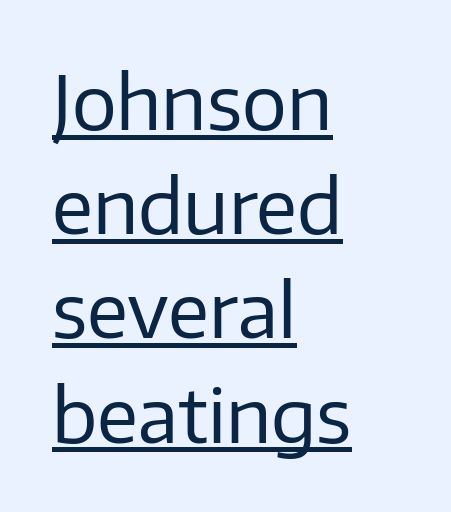
The image shows 75 px regular-weight sans-serif type, upright; set left-aligned, normal line spacing (1.39x), normal letter spacing, underlined; low stroke contrast and a medium x-height.
